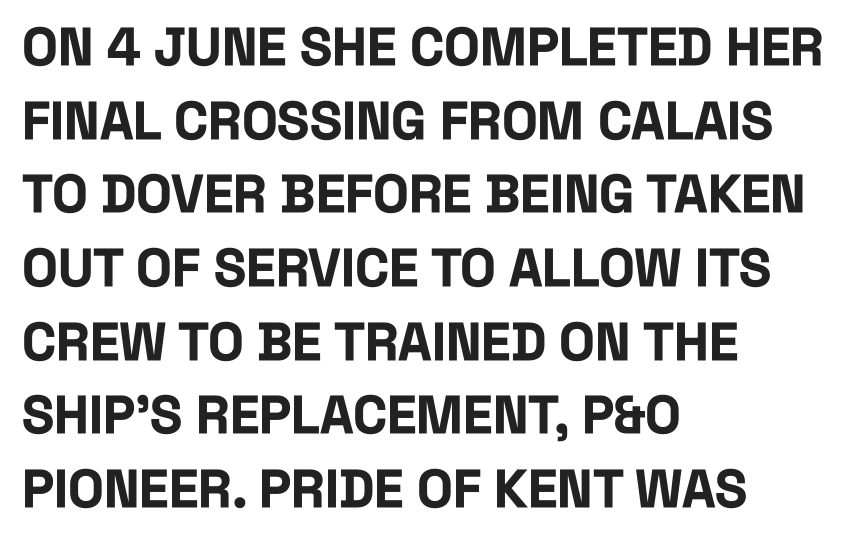
{"serif": "no", "italic": "no", "bold": "yes", "weight": "bold", "width": "condensed", "stroke_contrast": "low", "x_height": "large", "monospaced": "no", "underline": "no", "align": "left", "line_spacing": "normal", "line_spacing_ratio": 1.39, "letter_spacing": "normal", "letter_spacing_em": 0.0, "glyph_px": 53}
